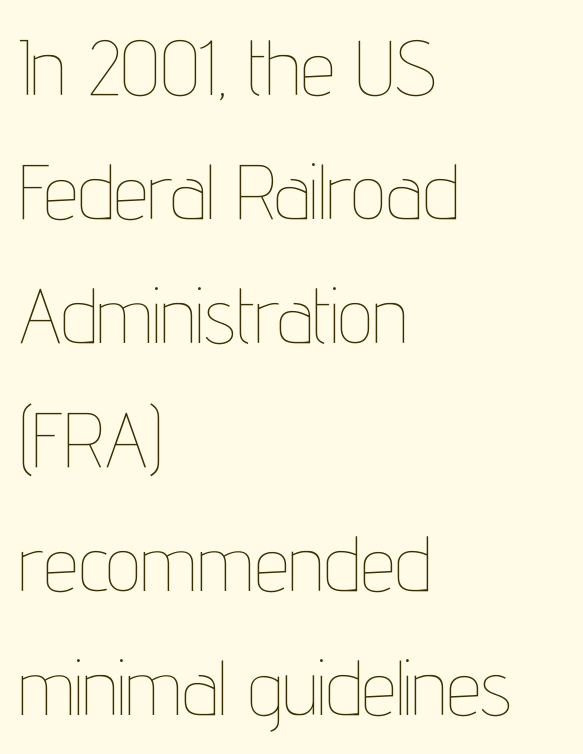
Q: Is the text bold? A: No.
Q: Is the text italic (slanted)? A: No, it is upright.
Q: Is the text underlined? A: No.
Q: How is the paragraph aligned? A: Left-aligned.
Q: Is the spacing between letters normal or unusually wide? A: Normal.
Q: Is the spacing between lines tight, normal or loose? A: Normal.
Q: Width (condensed, normal, or wide)? A: Condensed.
Q: Stroke contrast? A: Low.
Q: x-height? A: Medium.
Q: Monospaced? A: No.
